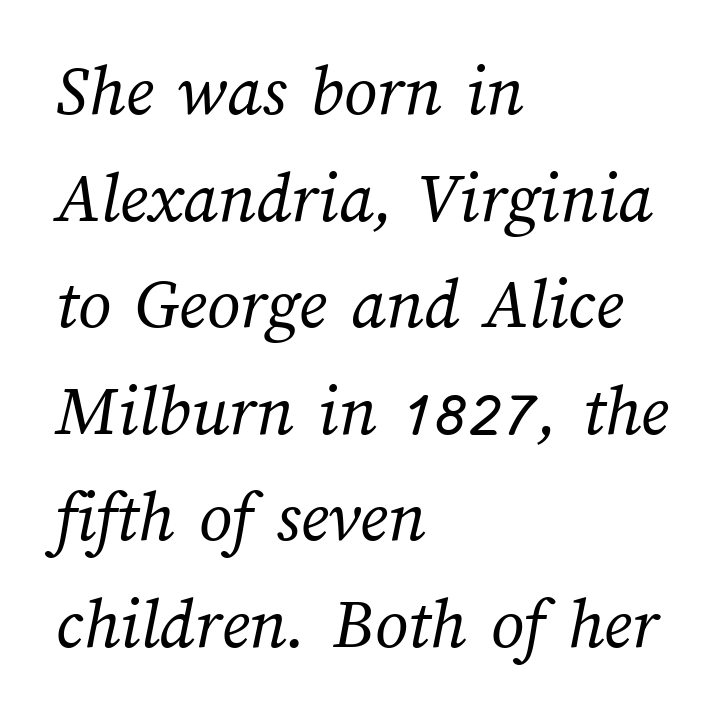
Q: Is the text bold? A: No.
Q: Is the text underlined? A: No.
Q: How is the paragraph aligned? A: Left-aligned.
Q: Is the spacing between letters normal or unusually wide? A: Normal.
Q: Is the spacing between lines tight, normal or loose? A: Normal.
Q: Width (condensed, normal, or wide)? A: Normal.
Q: Stroke contrast? A: Medium.
Q: x-height? A: Medium.
Q: Monospaced? A: No.
